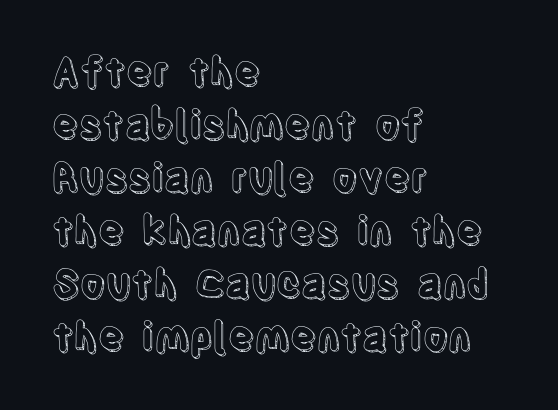
Each letter keeps its own natural width here, so spacing adapts to shape. The type sits square on the baseline with zero lean. The line-height multiplier appears to be the usual default. In CSS terms this would be text-align: left. Spacing between characters is what you'd get straight out of the box.
